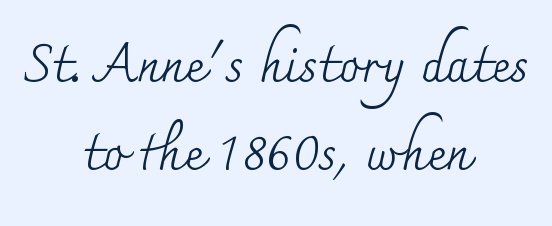
Short note: letters normally spaced. Summary of weight: not heavy and not bold. Spacing verdict: proportional, widths tailored to each character. Underline: absent. Caption: multi-line text, centered on the measure.
